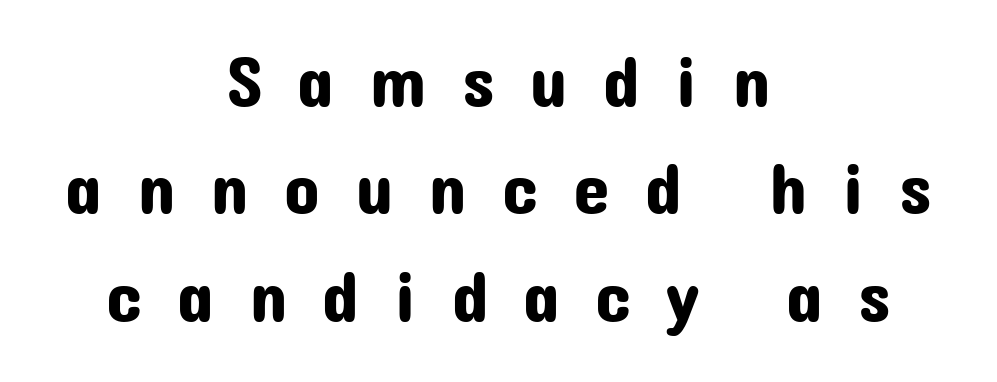
Q: Is the text italic (slanted)? A: No, it is upright.
Q: Is the typeface a serif or a sans-serif typeface? A: Sans-serif.
Q: Is the text underlined? A: No.
Q: How is the paragraph aligned? A: Centered.
Q: Is the spacing between letters normal or unusually wide? A: Unusually wide.
Q: Is the spacing between lines tight, normal or loose? A: Normal.
Q: Width (condensed, normal, or wide)? A: Normal.
Q: Stroke contrast? A: Low.
Q: x-height? A: Medium.
Q: Monospaced? A: No.
